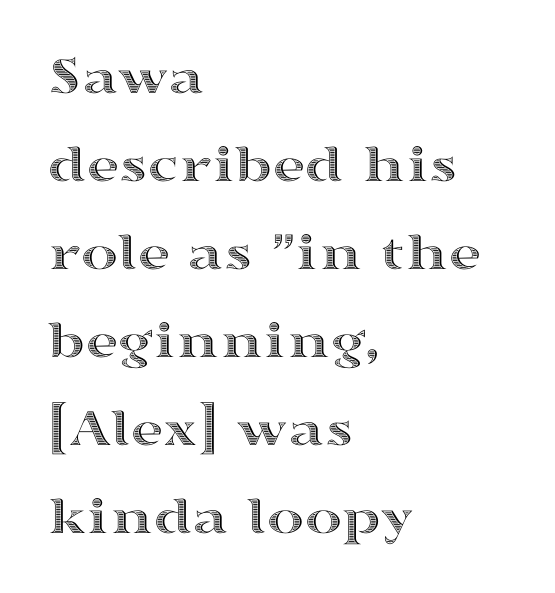
{"italic": "no", "width": "wide", "x_height": "medium", "monospaced": "no", "underline": "no", "align": "left", "line_spacing": "normal", "line_spacing_ratio": 1.57, "letter_spacing": "normal", "letter_spacing_em": 0.0, "glyph_px": 56}
